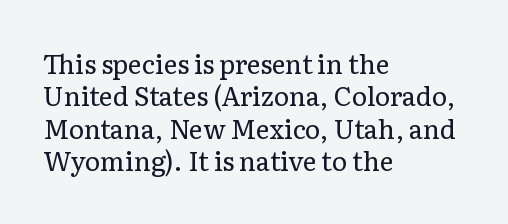
{"italic": "no", "bold": "no", "underline": "no", "align": "left", "line_spacing": "normal", "line_spacing_ratio": 1.25, "letter_spacing": "normal", "letter_spacing_em": 0.0, "glyph_px": 26}
